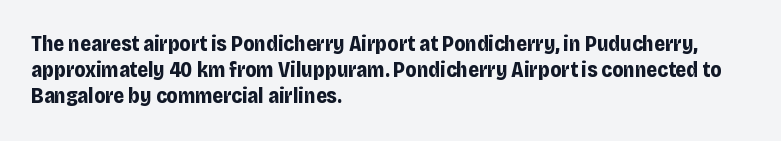
The strokes are fattened all the way to bold. Visually the block forms a straight wall on the left and a jagged coastline on the right. A typesetter would mark this as roman, not italic. The words here are not underlined.
